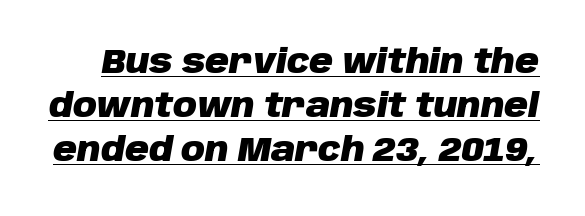
{"italic": "yes", "lean": "right", "slant_degrees": 10, "bold": "yes", "weight": "heavy", "width": "normal", "stroke_contrast": "low", "x_height": "large", "monospaced": "no", "underline": "yes", "line_spacing": "normal", "line_spacing_ratio": 1.34, "letter_spacing": "normal", "letter_spacing_em": 0.0, "glyph_px": 33}
